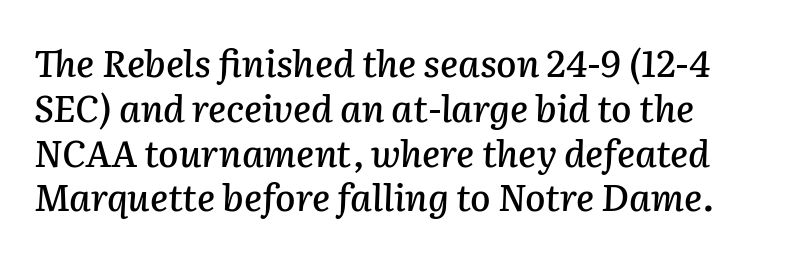
Q: Is the text italic (slanted)? A: Yes, it leans right by about 2 degrees.
Q: Is the text underlined? A: No.
Q: Is the spacing between letters normal or unusually wide? A: Normal.
Q: Width (condensed, normal, or wide)? A: Normal.
Q: Stroke contrast? A: Low.
Q: x-height? A: Medium.
Q: Monospaced? A: No.
